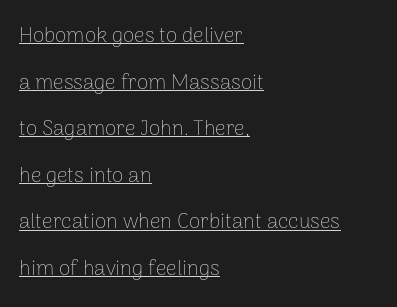
A great deal of white space separates one row of letters from the next. Posture: straight, roman, zero tilt. Is this a heavy cut? Hardly; it is regular or lighter. The sample's only ornament is a line tracing under the words. The rendering anchors every line to the left-hand side. Nobody touched the tracking dial on this one.
